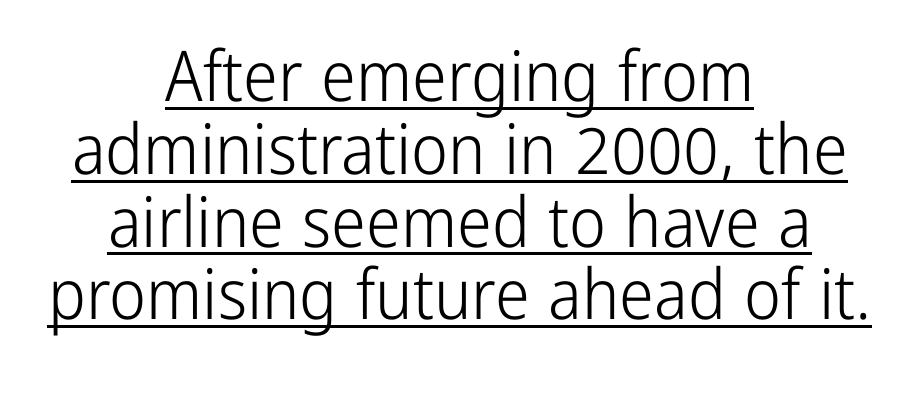
{"serif": "no", "italic": "no", "bold": "no", "weight": "light", "width": "condensed", "stroke_contrast": "low", "x_height": "medium", "monospaced": "no", "underline": "yes", "align": "center", "line_spacing": "tight", "line_spacing_ratio": 1.04, "letter_spacing": "normal", "letter_spacing_em": 0.0, "glyph_px": 70}
